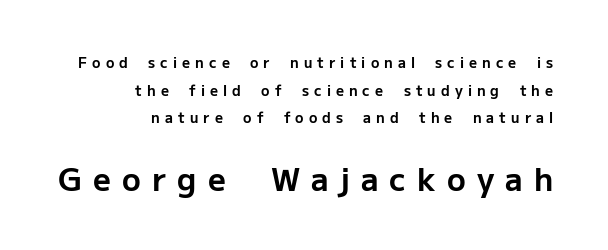
The image shows 31 px bold sans-serif type, upright; set right-aligned, loose line spacing (1.97x), unusually wide letter spacing (+0.36 em), not underlined; the second (bottom) block is 2.21x larger; low stroke contrast and a medium x-height.
